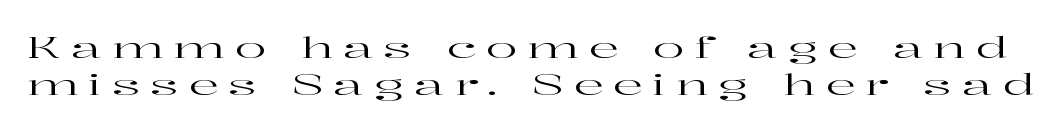
{"serif": "yes", "italic": "no", "width": "wide", "stroke_contrast": "high", "x_height": "medium", "monospaced": "no", "underline": "no", "line_spacing": "normal", "line_spacing_ratio": 1.29, "letter_spacing": "wide", "letter_spacing_em": 0.35, "glyph_px": 29}
